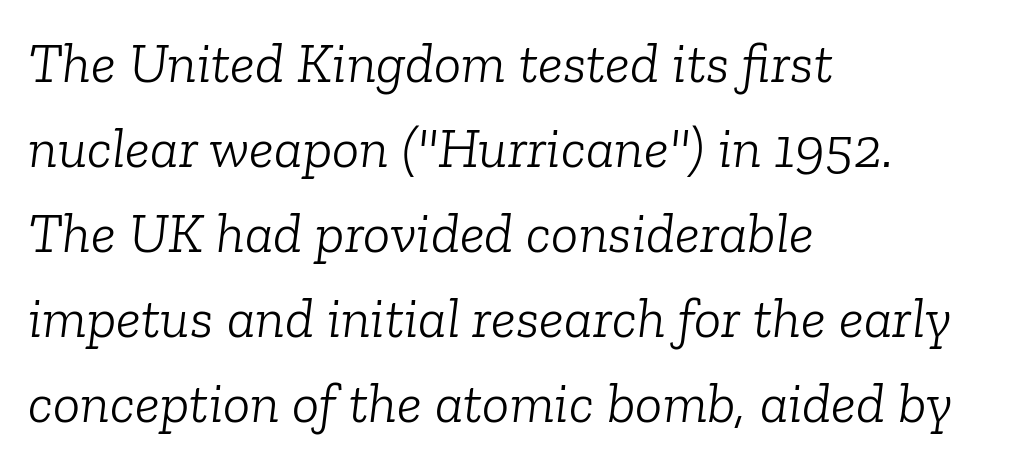
The horizontal fit of the characters is conventional and even. Underlining? Definitely not there. These lines are rendered in a variable-pitch font. Line beginnings align vertically; line endings do not. Line spacing here is normal.
